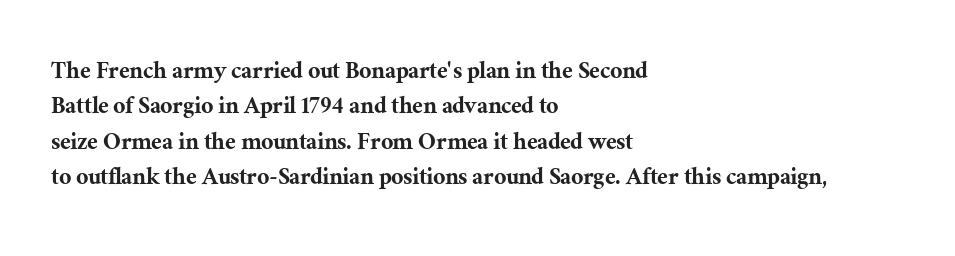
Q: Is the text italic (slanted)? A: No, it is upright.
Q: Is the text underlined? A: No.
Q: How is the paragraph aligned? A: Left-aligned.
Q: Is the spacing between letters normal or unusually wide? A: Normal.
Q: Is the spacing between lines tight, normal or loose? A: Normal.
